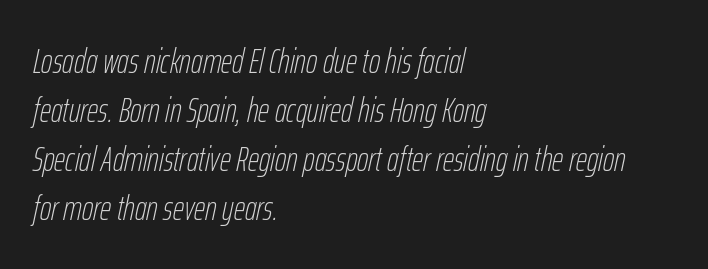
{"italic": "yes", "lean": "right", "slant_degrees": 12, "bold": "no", "weight": "thin", "width": "condensed", "stroke_contrast": "low", "x_height": "medium", "monospaced": "no", "underline": "no", "align": "left", "line_spacing": "normal", "line_spacing_ratio": 1.4, "letter_spacing": "normal", "letter_spacing_em": 0.0, "glyph_px": 35}
